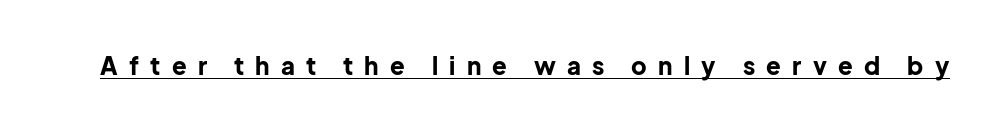
The image shows 24 px bold type, upright; set unusually wide letter spacing (+0.47 em), underlined.
